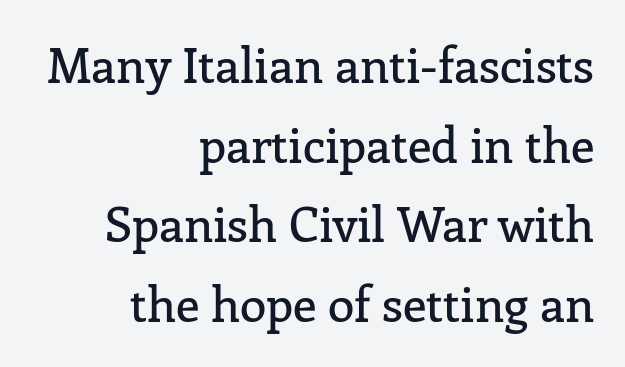
{"serif": "yes", "italic": "no", "width": "normal", "stroke_contrast": "low", "x_height": "medium", "monospaced": "no", "underline": "no", "align": "right", "line_spacing": "normal", "line_spacing_ratio": 1.66, "letter_spacing": "normal", "letter_spacing_em": 0.0, "glyph_px": 48}
